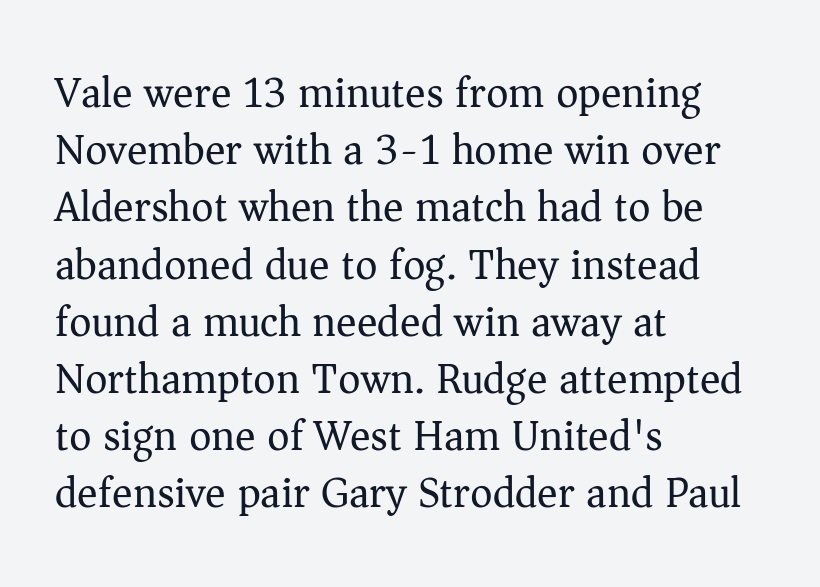
The image shows 43 px regular-weight serif type, upright; set left-aligned, normal line spacing (1.33x), normal letter spacing, not underlined; medium stroke contrast and a medium x-height.
